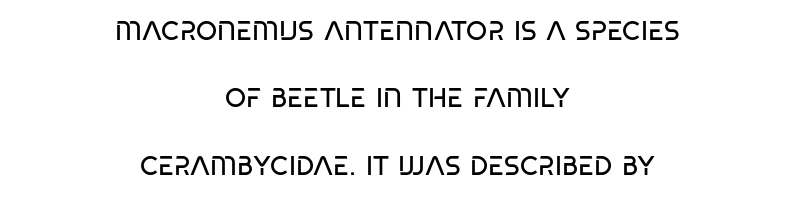
Q: Is the text bold? A: No.
Q: Is the text italic (slanted)? A: No, it is upright.
Q: Is the text underlined? A: No.
Q: How is the paragraph aligned? A: Centered.
Q: Is the spacing between letters normal or unusually wide? A: Normal.
Q: Is the spacing between lines tight, normal or loose? A: Loose.
